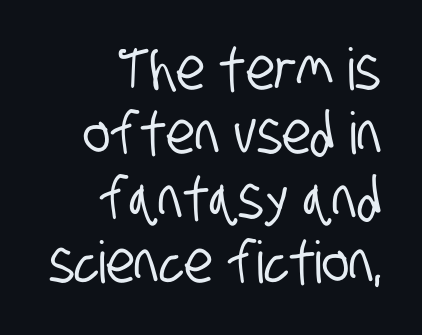
Q: Is the typeface a serif or a sans-serif typeface? A: Sans-serif.
Q: Is the text underlined? A: No.
Q: How is the paragraph aligned? A: Right-aligned.
Q: Is the spacing between letters normal or unusually wide? A: Normal.
Q: Is the spacing between lines tight, normal or loose? A: Tight.
Q: Width (condensed, normal, or wide)? A: Condensed.
Q: Stroke contrast? A: Low.
Q: x-height? A: Large.
Q: Monospaced? A: No.
